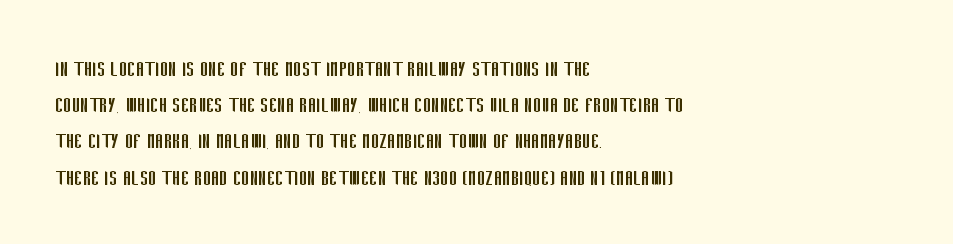
{"italic": "no", "bold": "no", "underline": "no", "align": "left", "line_spacing": "normal", "line_spacing_ratio": 1.45, "letter_spacing": "normal", "letter_spacing_em": 0.0, "glyph_px": 25}
